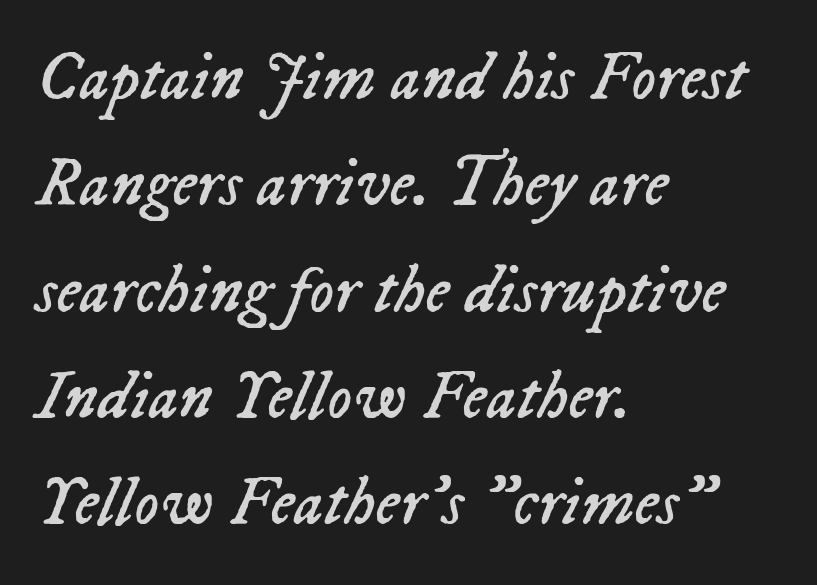
The image shows 69 px regular-weight type, italic (leaning right); set left-aligned, normal line spacing (1.54x), normal letter spacing, not underlined; low stroke contrast and a medium x-height.
